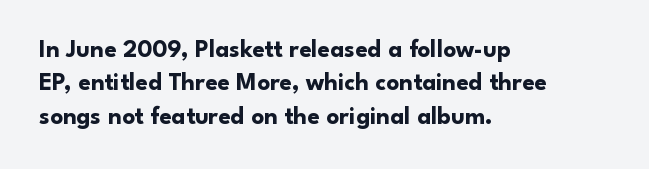
The image shows 25 px bold type, upright; set left-aligned, normal line spacing (1.34x), normal letter spacing, not underlined.
